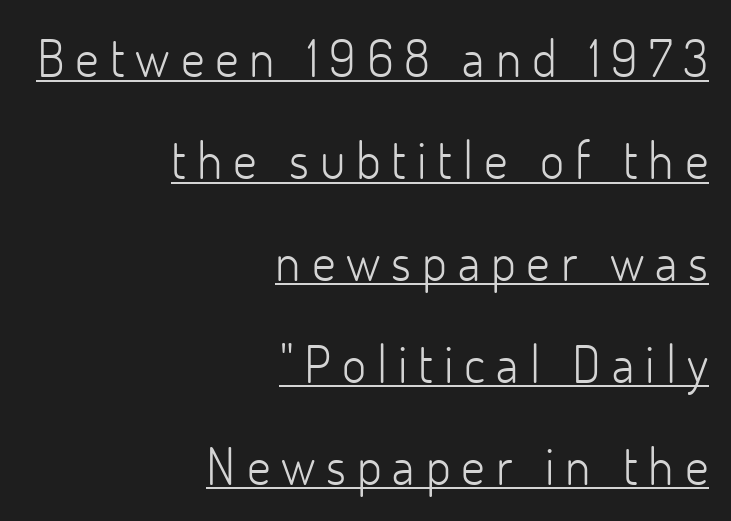
Varying glyph widths throughout — classic text-font behaviour. Weight class: somewhere from thin through regular. You can tell it's not italic because the verticals are truly vertical. Students, observe the line beneath the letters — that is underlining.
